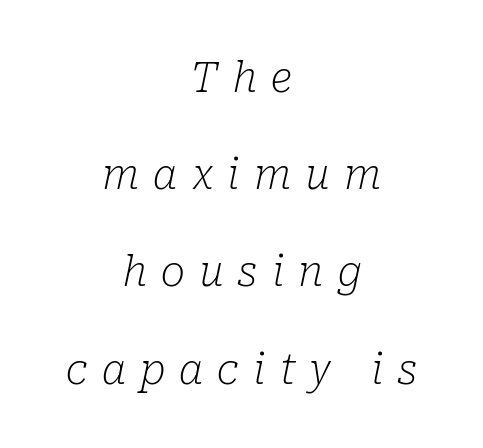
Baseline-to-baseline distance is far greater than the letter height. Each letter's strokes conclude with small projecting serifs. What stands out about the letter spacing? Its width — letters are far apart. A typesetter would call this proportional, since set widths differ per character.
